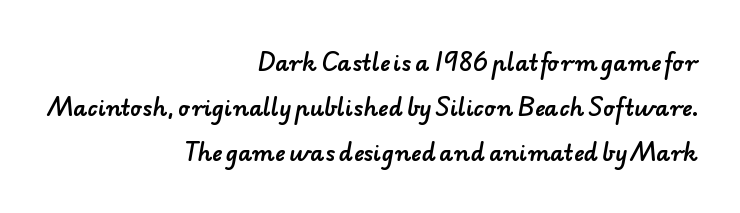
Vertically, the passage feels expansive, rows floating well apart. The line texture is even and compact thanks to regular tracking. The foot of each line stays bare and open. The setting favours the right margin, as signatures and pull-quotes sometimes do.
